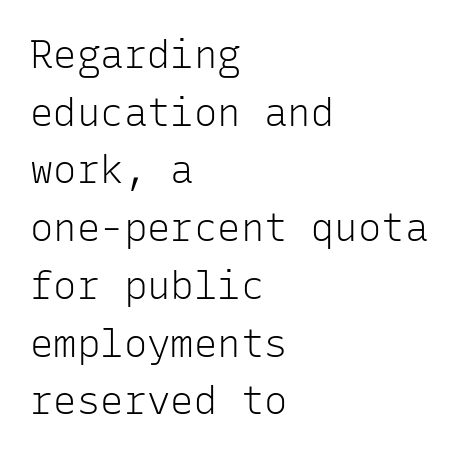
Spacing verdict: monospaced, one width for all characters. Left-aligned paragraph, ragged on the right. Note: no serifs on the glyphs. Posture: vertical. The space between consecutive lines is moderate.
